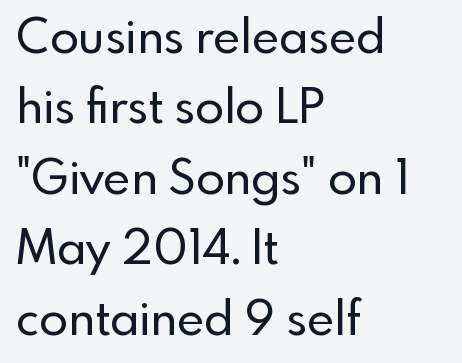
The image shows 47 px sans-serif type, upright; set left-aligned, normal line spacing (1.5x), normal letter spacing, not underlined; a small x-height.
